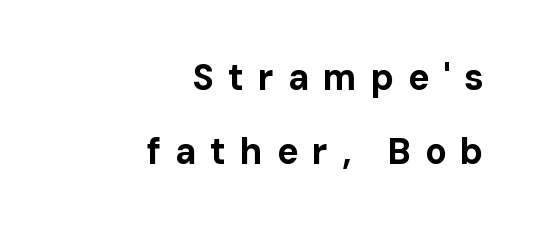
The image shows 36 px bold sans-serif type, upright; set right-aligned, loose line spacing (2.05x), unusually wide letter spacing (+0.38 em), not underlined; low stroke contrast and a medium x-height.
